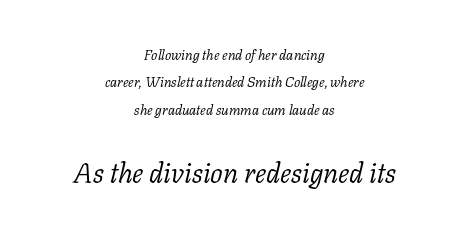
Q: Is the text bold? A: No.
Q: Is the text italic (slanted)? A: Yes, it leans right by about 11 degrees.
Q: Is the typeface a serif or a sans-serif typeface? A: Serif.
Q: Is the text underlined? A: No.
Q: How is the paragraph aligned? A: Centered.
Q: Is the spacing between letters normal or unusually wide? A: Normal.
Q: Is the spacing between lines tight, normal or loose? A: Loose.
Q: Which block of text is set in a larger size, the first (top) or the second (bottom)? A: The second (bottom) one.
Q: Width (condensed, normal, or wide)? A: Normal.
Q: Stroke contrast? A: Low.
Q: x-height? A: Medium.
Q: Monospaced? A: No.
